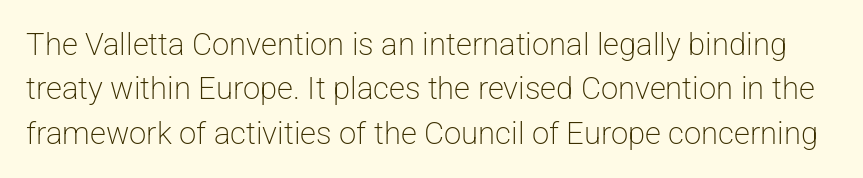
{"serif": "no", "italic": "no", "bold": "no", "weight": "light", "width": "normal", "stroke_contrast": "low", "x_height": "medium", "monospaced": "no", "underline": "no", "line_spacing": "normal", "line_spacing_ratio": 1.43, "letter_spacing": "normal", "letter_spacing_em": 0.0, "glyph_px": 31}
